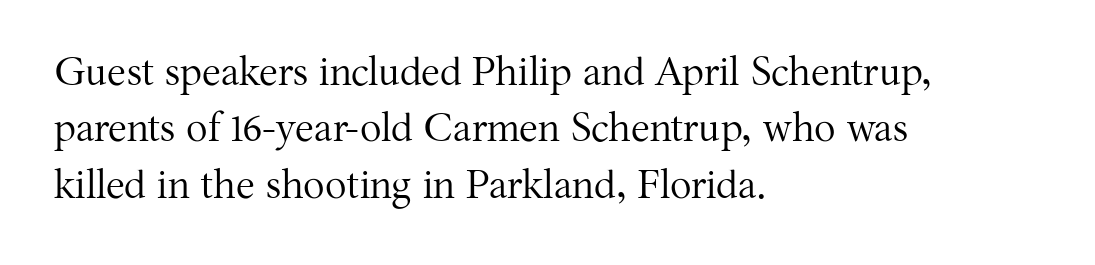
This rendering uses left alignment, leaving the right contour irregular. Rule under the text: the space is simply empty. Spacing between characters is what you'd get straight out of the box. Varying glyph widths throughout — classic text-font behaviour. Think standard paragraph weight, or any step lighter than that. Regarding leading, the lines here are spaced in the standard way.
